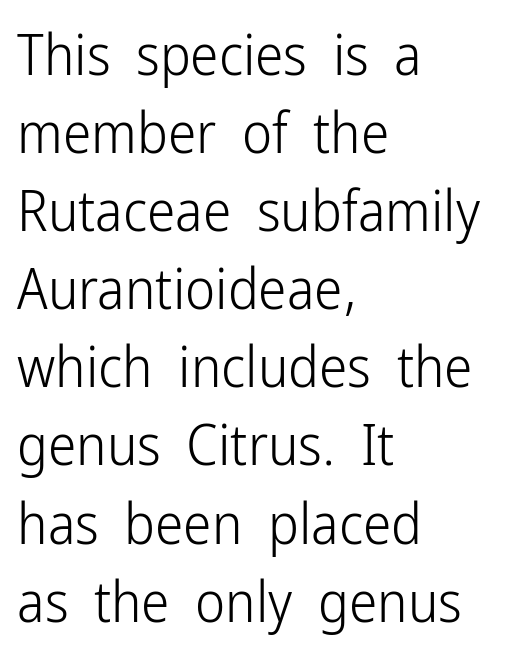
The image shows 57 px light, condensed sans-serif type, upright; set left-aligned, normal line spacing (1.37x), normal letter spacing, not underlined; low stroke contrast and a medium x-height.
